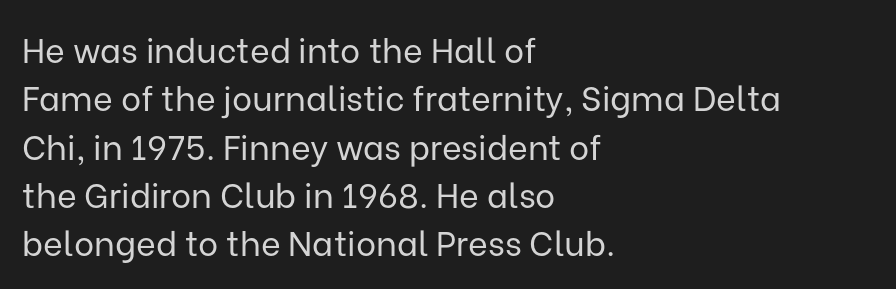
Nobody drew a line under any word here. The passage shown is typed in a proportional face where columns would drift. Examine the stroke ends and you'll find no serifs. In CSS terms this would be text-align: left.
